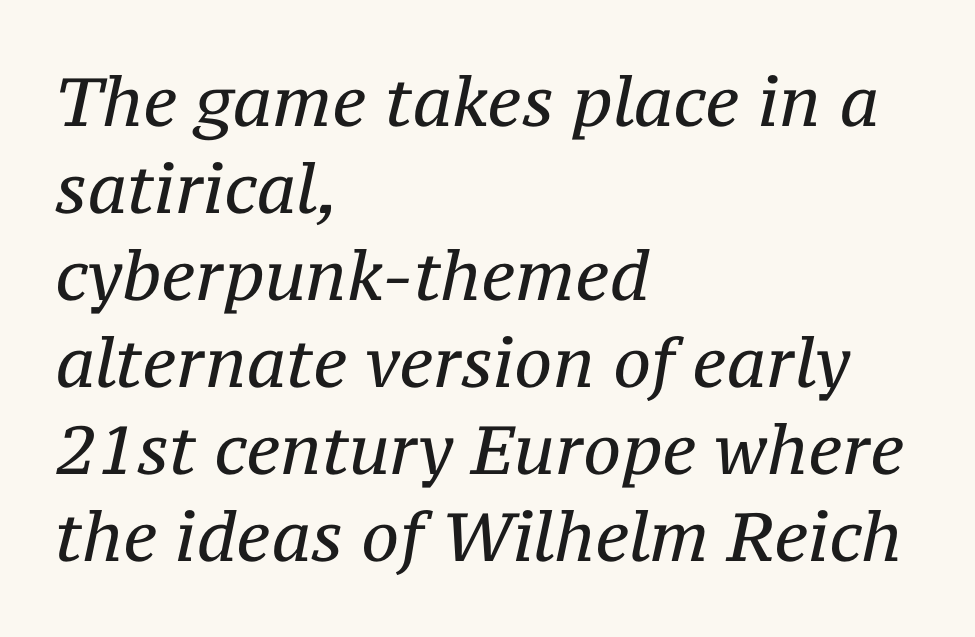
The image shows 68 px regular-weight serif type, italic (leaning right); set left-aligned, normal line spacing (1.28x), normal letter spacing, not underlined; medium stroke contrast and a medium x-height.
